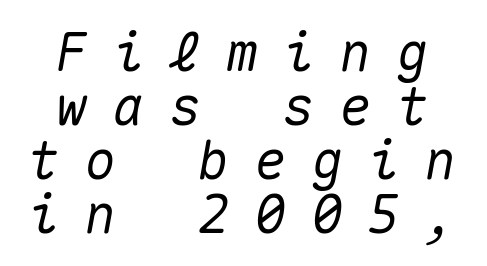
The image shows 53 px text type, italic (leaning right), monospaced; set centered, tight line spacing (1.02x), unusually wide letter spacing (+0.47 em), not underlined; medium stroke contrast and a medium x-height.
